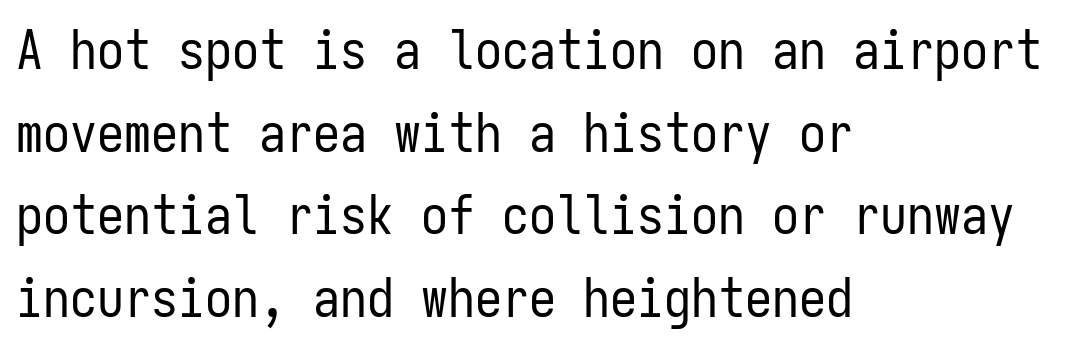
{"serif": "no", "italic": "no", "bold": "no", "weight": "regular", "width": "condensed", "stroke_contrast": "low", "x_height": "medium", "monospaced": "yes", "underline": "no", "align": "left", "line_spacing": "normal", "line_spacing_ratio": 1.53, "letter_spacing": "normal", "letter_spacing_em": 0.0, "glyph_px": 54}
